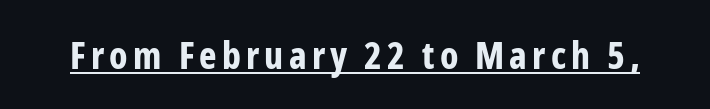
The image shows 37 px bold, condensed sans-serif type, upright; set underlined; low stroke contrast and a medium x-height.
